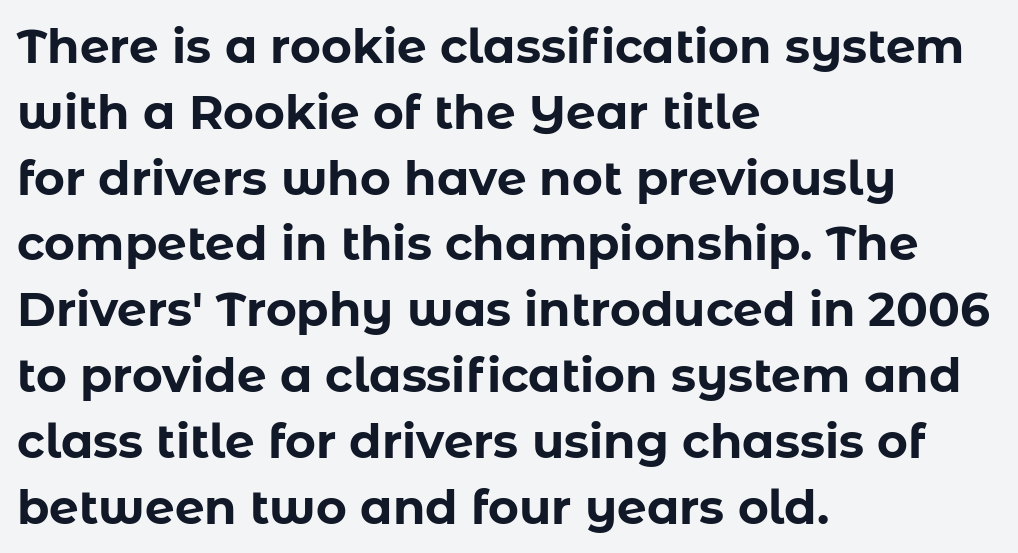
{"serif": "no", "italic": "no", "bold": "yes", "weight": "bold", "width": "normal", "stroke_contrast": "low", "x_height": "medium", "monospaced": "no", "underline": "no", "align": "left", "line_spacing": "normal", "line_spacing_ratio": 1.4, "letter_spacing": "normal", "letter_spacing_em": 0.0, "glyph_px": 47}
